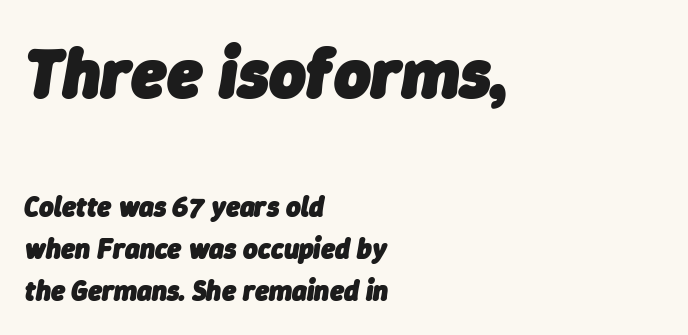
{"italic": "yes", "lean": "right", "slant_degrees": 9, "bold": "yes", "weight": "heavy", "width": "normal", "stroke_contrast": "low", "x_height": "medium", "monospaced": "no", "underline": "no", "align": "left", "line_spacing": "normal", "line_spacing_ratio": 1.51, "letter_spacing": "normal", "letter_spacing_em": 0.0, "larger_block": "first", "size_ratio": 2.5, "glyph_px": 70}
